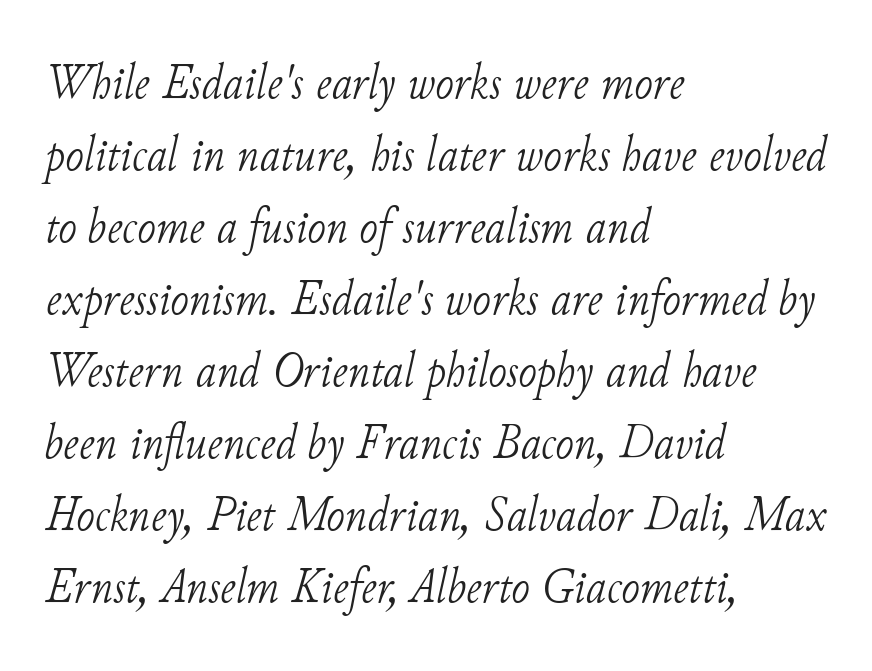
The image shows 50 px light serif type, italic (leaning right); set left-aligned, normal line spacing (1.44x), normal letter spacing, not underlined; low stroke contrast and a small x-height.
